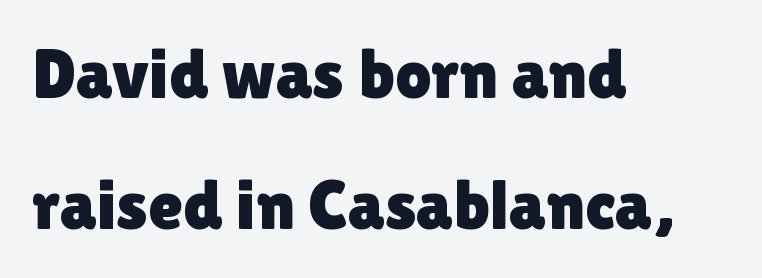
Q: Is the text italic (slanted)? A: No, it is upright.
Q: Is the typeface a serif or a sans-serif typeface? A: Sans-serif.
Q: Is the text underlined? A: No.
Q: How is the paragraph aligned? A: Left-aligned.
Q: Is the spacing between letters normal or unusually wide? A: Normal.
Q: Width (condensed, normal, or wide)? A: Normal.
Q: x-height? A: Medium.
Q: Monospaced? A: No.
